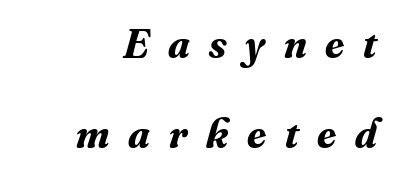
{"serif": "yes", "italic": "yes", "lean": "right", "slant_degrees": 16, "bold": "yes", "weight": "bold", "width": "normal", "stroke_contrast": "medium", "x_height": "small", "monospaced": "no", "underline": "no", "align": "right", "line_spacing": "loose", "line_spacing_ratio": 2.14, "letter_spacing": "wide", "letter_spacing_em": 0.45, "glyph_px": 42}
